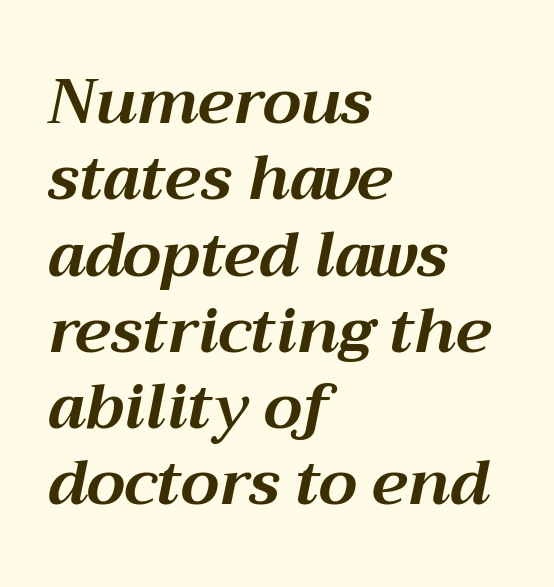
Q: Is the text bold? A: Yes.
Q: Is the text italic (slanted)? A: Yes, it leans right by about 12 degrees.
Q: Is the text underlined? A: No.
Q: How is the paragraph aligned? A: Left-aligned.
Q: Is the spacing between letters normal or unusually wide? A: Normal.
Q: Width (condensed, normal, or wide)? A: Normal.
Q: Stroke contrast? A: Medium.
Q: x-height? A: Medium.
Q: Monospaced? A: No.
